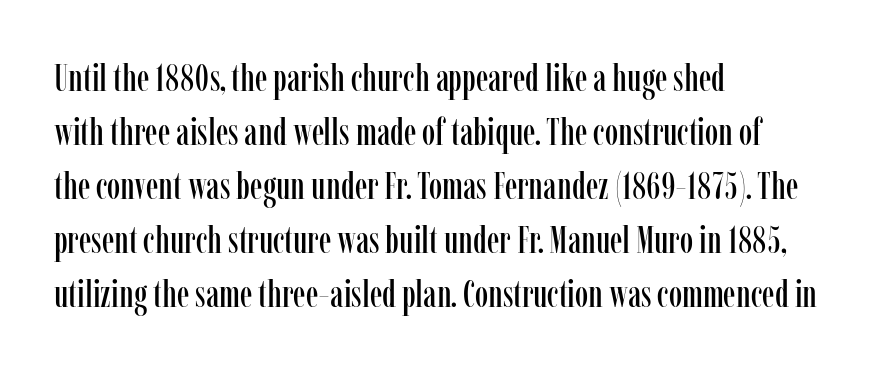
The image shows 38 px condensed serif type, upright; set left-aligned, normal line spacing (1.42x), normal letter spacing, not underlined; low stroke contrast and a medium x-height.
